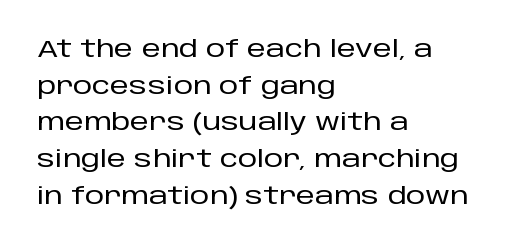
{"italic": "no", "underline": "no", "align": "left", "line_spacing": "normal", "line_spacing_ratio": 1.53, "letter_spacing": "normal", "letter_spacing_em": 0.0, "glyph_px": 24}
